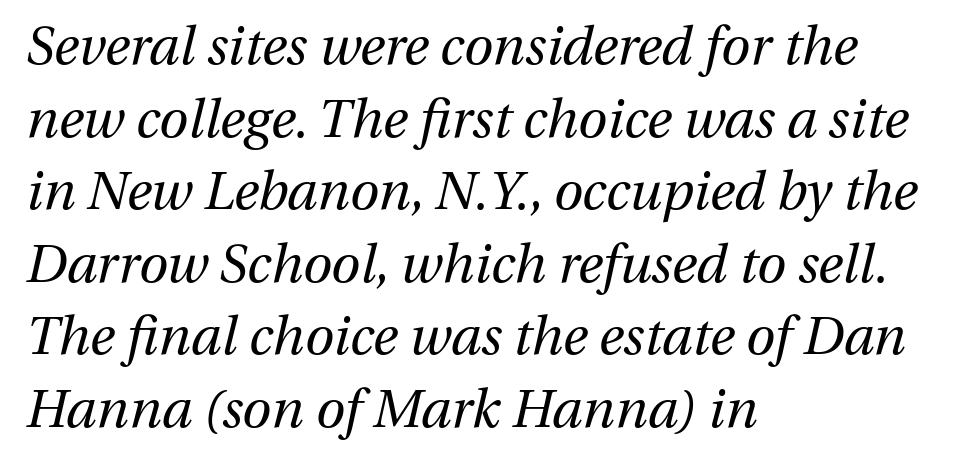
Q: Is the text bold? A: No.
Q: Is the text italic (slanted)? A: Yes, it leans right by about 13 degrees.
Q: Is the text underlined? A: No.
Q: How is the paragraph aligned? A: Left-aligned.
Q: Is the spacing between letters normal or unusually wide? A: Normal.
Q: Is the spacing between lines tight, normal or loose? A: Normal.
Q: Width (condensed, normal, or wide)? A: Normal.
Q: Stroke contrast? A: Medium.
Q: x-height? A: Medium.
Q: Monospaced? A: No.
